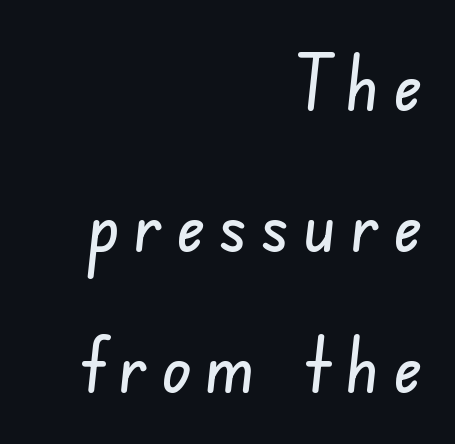
This sample has the flowing, uneven cadence of proportional lettering. A sans-serif font was chosen for this passage. Check the space under the baseline: it is left empty. Horizontal alignment here is rightward, an uncommon choice for prose.
